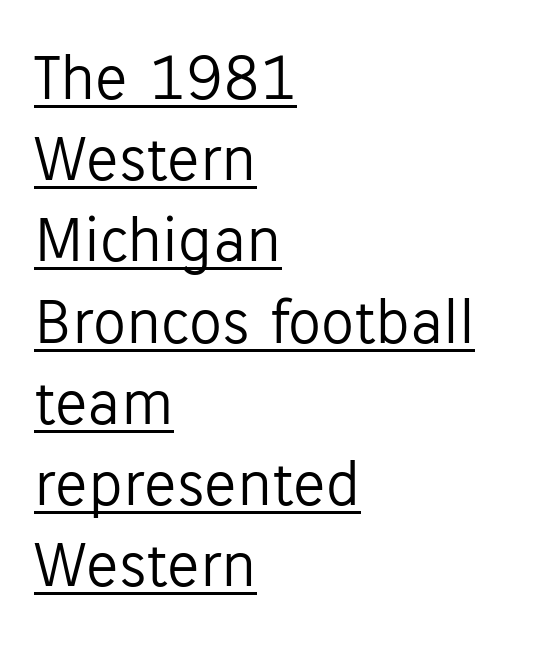
The image shows 66 px light sans-serif type, upright; set left-aligned, line spacing 1.23x, normal letter spacing, underlined; low stroke contrast and a medium x-height.
